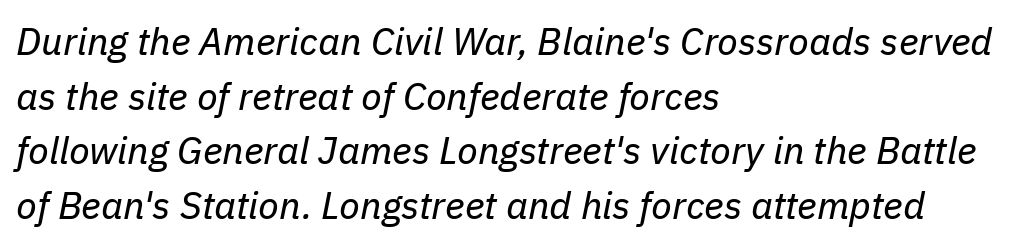
The image shows 38 px regular-weight type, italic (leaning right); set left-aligned, normal line spacing (1.44x), normal letter spacing, not underlined; low stroke contrast and a medium x-height.
